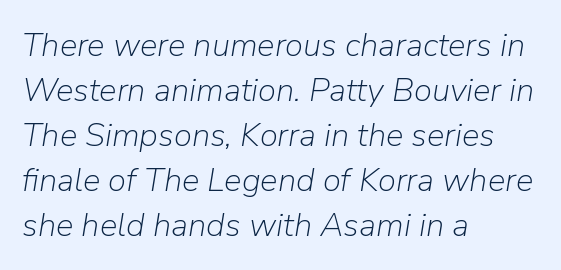
{"italic": "yes", "lean": "right", "slant_degrees": 9, "bold": "no", "weight": "light", "width": "normal", "stroke_contrast": "low", "x_height": "medium", "monospaced": "no", "underline": "no", "align": "left", "line_spacing": "normal", "line_spacing_ratio": 1.36, "letter_spacing": "normal", "letter_spacing_em": 0.0, "glyph_px": 33}
